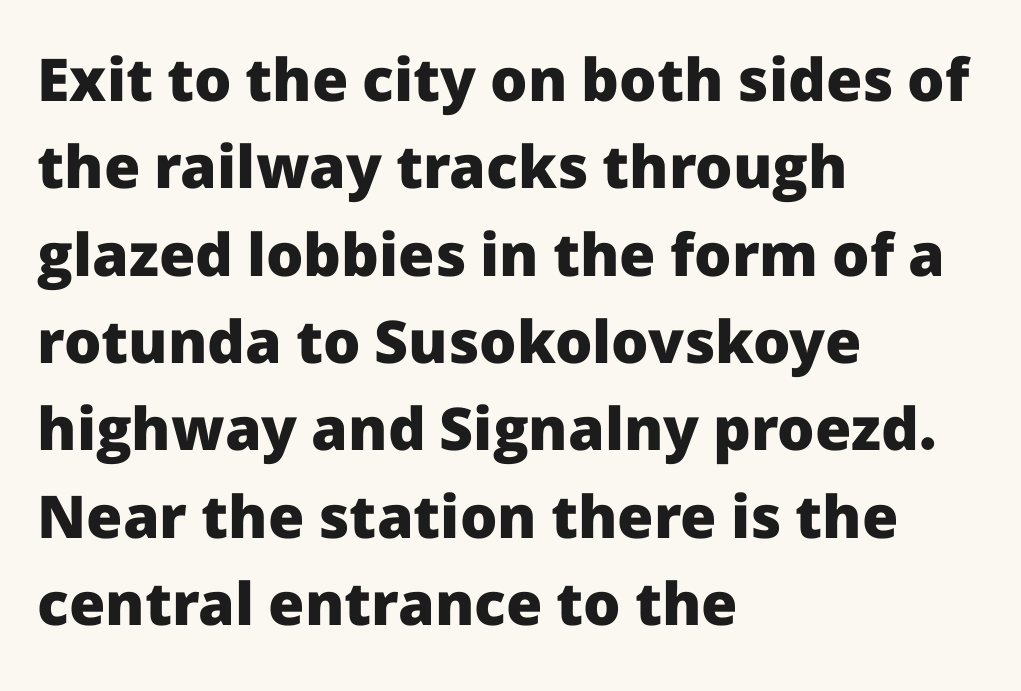
Q: Is the text bold? A: Yes.
Q: Is the text italic (slanted)? A: No, it is upright.
Q: Is the typeface a serif or a sans-serif typeface? A: Sans-serif.
Q: Is the text underlined? A: No.
Q: How is the paragraph aligned? A: Left-aligned.
Q: Is the spacing between letters normal or unusually wide? A: Normal.
Q: Is the spacing between lines tight, normal or loose? A: Normal.
Q: Width (condensed, normal, or wide)? A: Normal.
Q: Stroke contrast? A: Low.
Q: x-height? A: Medium.
Q: Monospaced? A: No.
